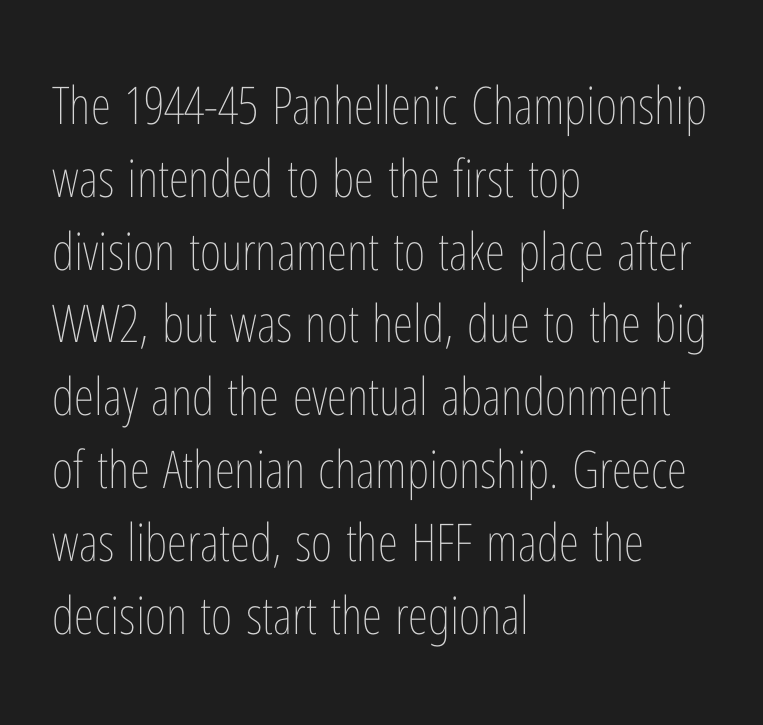
The image shows 52 px thin, condensed type, upright; set left-aligned, normal line spacing (1.4x), normal letter spacing, not underlined; low stroke contrast and a medium x-height.
